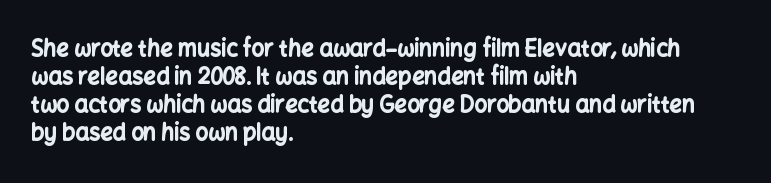
Q: Is the text bold? A: Yes.
Q: Is the text italic (slanted)? A: No, it is upright.
Q: Is the text underlined? A: No.
Q: How is the paragraph aligned? A: Left-aligned.
Q: Is the spacing between letters normal or unusually wide? A: Normal.
Q: Is the spacing between lines tight, normal or loose? A: Normal.
